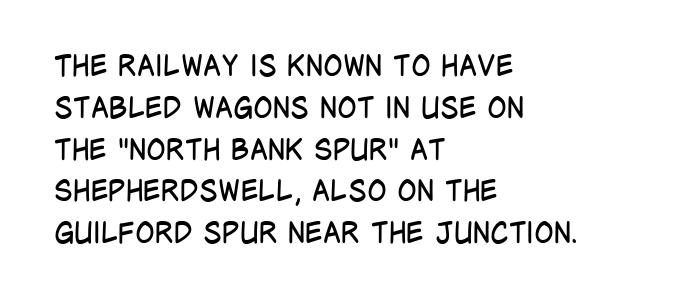
The image shows 29 px regular-weight, condensed sans-serif type, upright; set left-aligned, normal line spacing (1.44x), normal letter spacing, not underlined; low stroke contrast and a large x-height.
